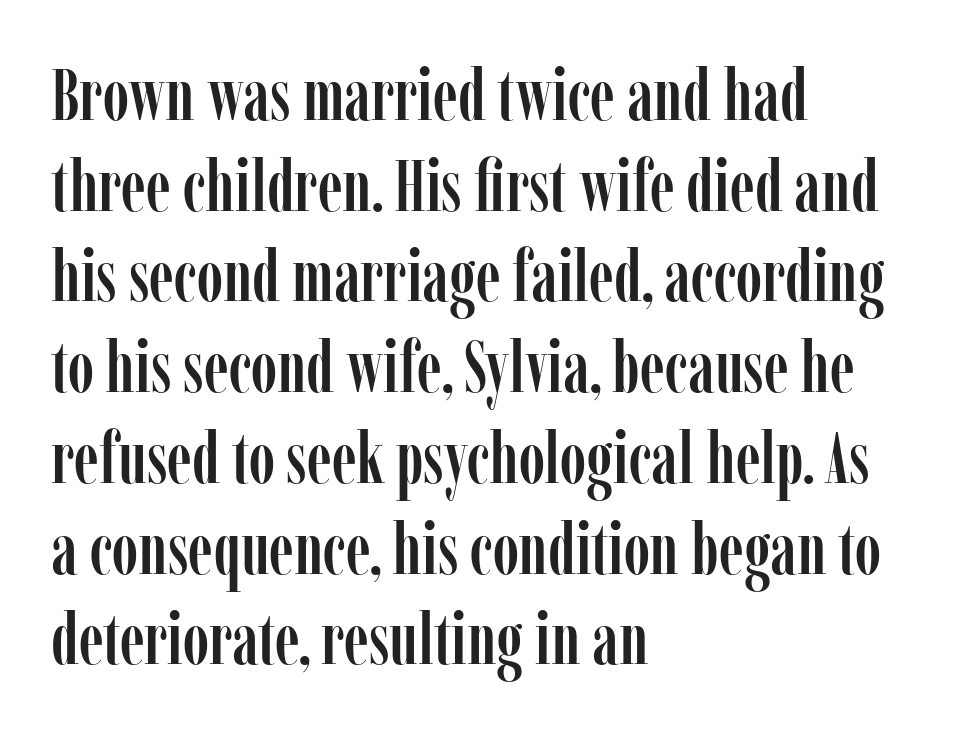
What stands out about the letter spacing? Nothing — it is the standard amount. Teacher's note: observe the even left margin — that is flush-left alignment. In terms of leading, this rendering sits right in the middle. A typesetter would call this proportional, since set widths differ per character. The specimen reads as upright at a glance.
